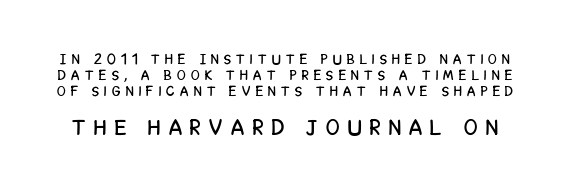
The image shows 22 px text type, upright; set tight line spacing (1.14x), unusually wide letter spacing (+0.39 em), not underlined; the second (bottom) block is 1.57x larger.
